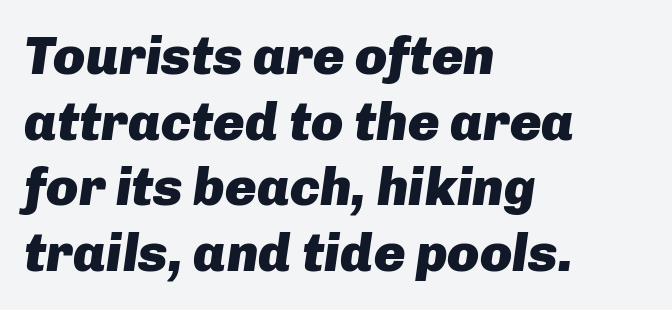
{"italic": "yes", "lean": "right", "slant_degrees": 8, "bold": "yes", "weight": "heavy", "width": "normal", "stroke_contrast": "low", "x_height": "medium", "monospaced": "no", "underline": "no", "align": "left", "line_spacing_ratio": 1.24, "letter_spacing": "normal", "letter_spacing_em": 0.0, "glyph_px": 53}
